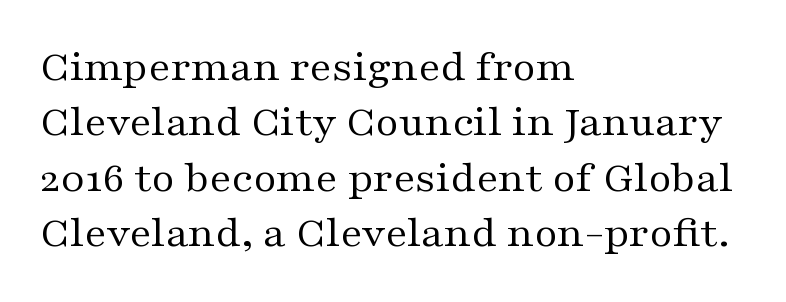
A quiet, ordinary-to-light weight characterises the typeface. Do the letters lean? They stand straight. Words float on clear page, feet unadorned. These lines are composed in type with serifs.
